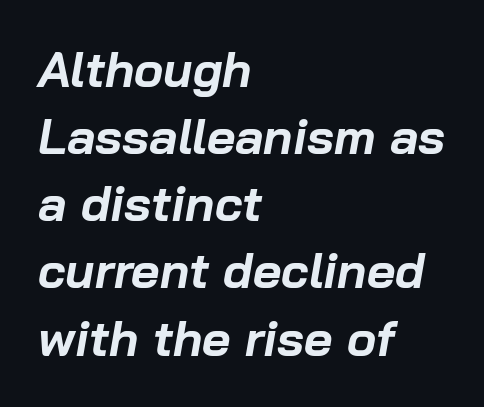
Compared with typical paragraphs, the rows here are spaced about the same. The space directly below the letters is spotless. Summary of weight: heavy, a full bold. Does the copy run flush right? No — it runs flush left. Words appear dense and cohesive because spacing is normal.
